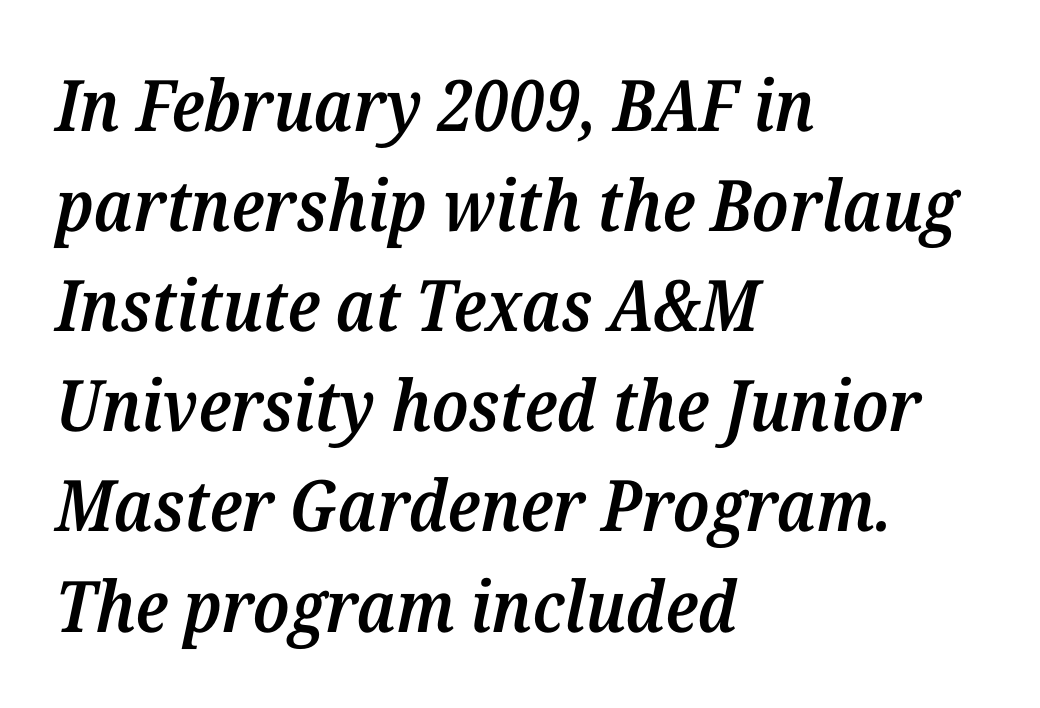
Q: Is the text bold? A: Semi-bold.
Q: Is the text italic (slanted)? A: Yes, it leans right by about 12 degrees.
Q: Is the typeface a serif or a sans-serif typeface? A: Serif.
Q: Is the text underlined? A: No.
Q: How is the paragraph aligned? A: Left-aligned.
Q: Is the spacing between letters normal or unusually wide? A: Normal.
Q: Is the spacing between lines tight, normal or loose? A: Normal.
Q: Width (condensed, normal, or wide)? A: Normal.
Q: Stroke contrast? A: Medium.
Q: x-height? A: Medium.
Q: Monospaced? A: No.
